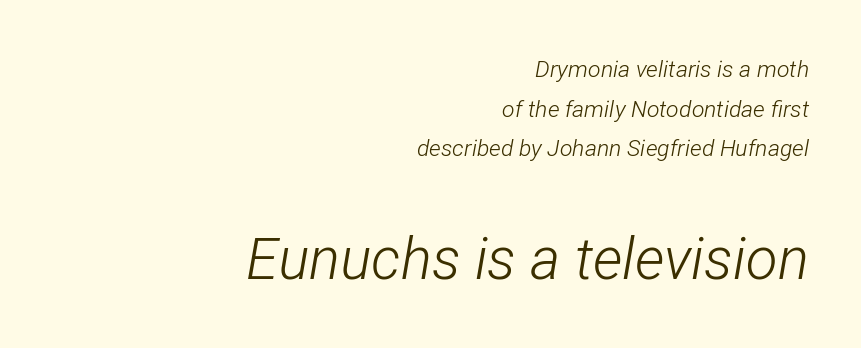
The image shows 58 px light, condensed type, italic (leaning right); set right-aligned, line spacing 1.72x, normal letter spacing, not underlined; the second (bottom) block is 2.52x larger; low stroke contrast and a medium x-height.
